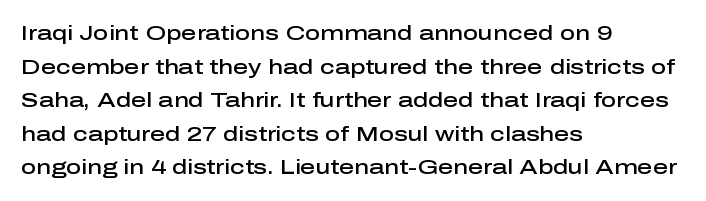
Q: Is the text bold? A: Semi-bold.
Q: Is the text italic (slanted)? A: No, it is upright.
Q: Is the text underlined? A: No.
Q: How is the paragraph aligned? A: Left-aligned.
Q: Is the spacing between letters normal or unusually wide? A: Normal.
Q: Is the spacing between lines tight, normal or loose? A: Normal.
